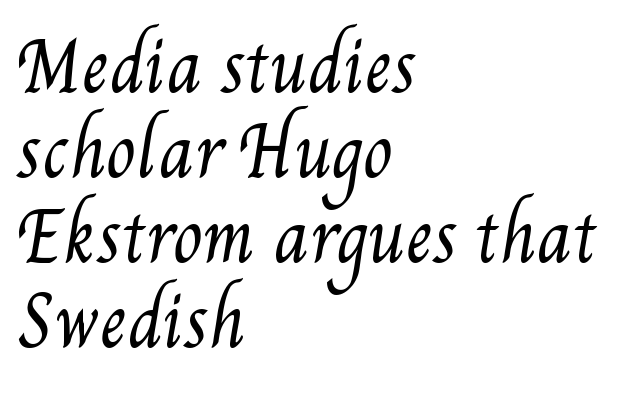
{"bold": "no", "weight": "regular", "width": "condensed", "stroke_contrast": "medium", "x_height": "small", "monospaced": "no", "underline": "no", "align": "left", "line_spacing": "normal", "line_spacing_ratio": 1.25, "letter_spacing": "normal", "letter_spacing_em": 0.0, "glyph_px": 68}
